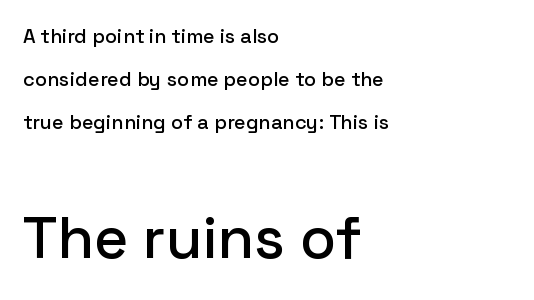
Q: Is the text italic (slanted)? A: No, it is upright.
Q: Is the typeface a serif or a sans-serif typeface? A: Sans-serif.
Q: Is the text underlined? A: No.
Q: How is the paragraph aligned? A: Left-aligned.
Q: Is the spacing between letters normal or unusually wide? A: Normal.
Q: Is the spacing between lines tight, normal or loose? A: Loose.
Q: Which block of text is set in a larger size, the first (top) or the second (bottom)? A: The second (bottom) one.
Q: Width (condensed, normal, or wide)? A: Normal.
Q: Stroke contrast? A: Low.
Q: x-height? A: Medium.
Q: Monospaced? A: No.
